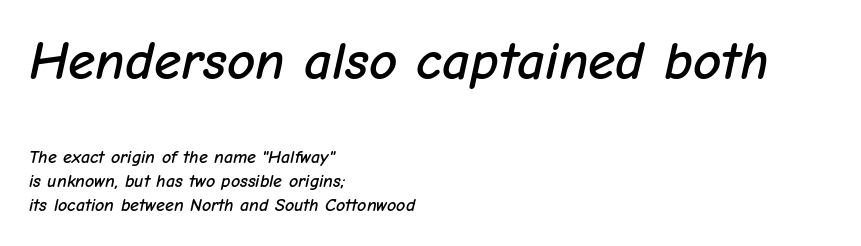
The image shows 55 px text type, italic (leaning right); set left-aligned, normal line spacing (1.33x), normal letter spacing, not underlined; the first (top) block is 3.06x larger; low stroke contrast and a medium x-height.
